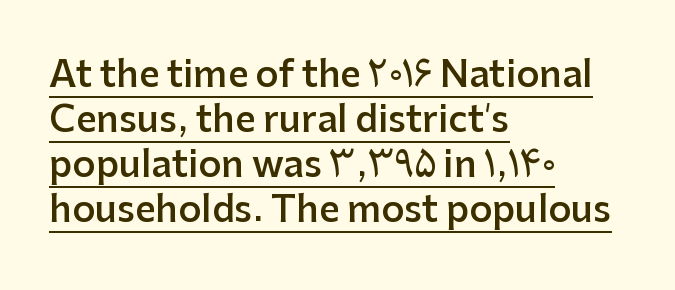
In terms of letterform style, serifs are entirely absent. Look at the stroke-to-counter ratio: somewhat heavy, a semibold. Ascenders rise straight up at ninety degrees. The designer left line spacing at the default. Like a heading marked for emphasis, these lines bear an underscore. These lines are rendered in a variable-pitch font.
